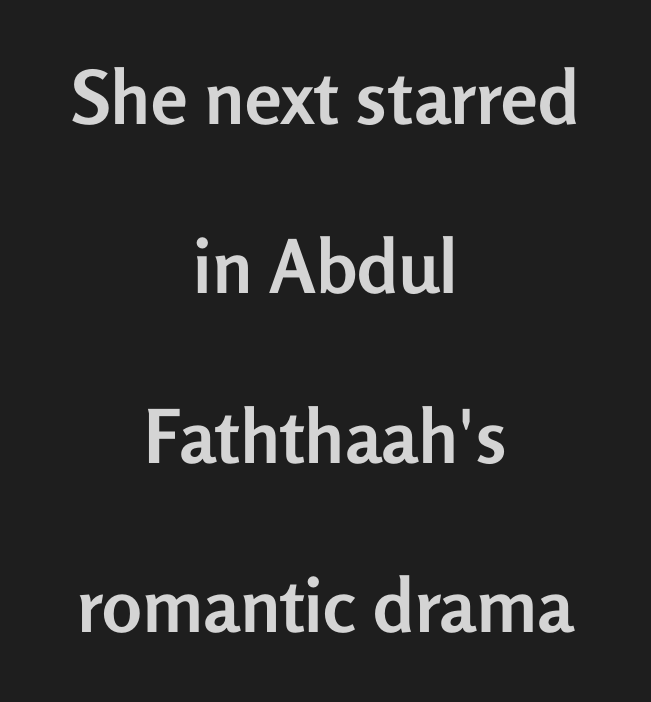
{"serif": "no", "italic": "no", "bold": "yes", "weight": "semibold", "width": "normal", "stroke_contrast": "low", "x_height": "medium", "monospaced": "no", "underline": "no", "align": "center", "line_spacing": "loose", "line_spacing_ratio": 2.29, "letter_spacing": "normal", "letter_spacing_em": 0.0, "glyph_px": 74}
